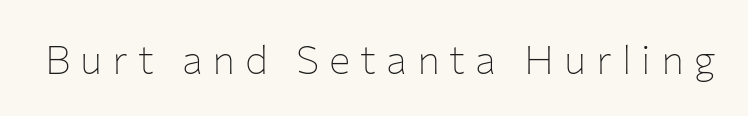
Q: Is the text bold? A: No.
Q: Is the text italic (slanted)? A: No, it is upright.
Q: Is the typeface a serif or a sans-serif typeface? A: Sans-serif.
Q: Is the text underlined? A: No.
Q: Is the spacing between letters normal or unusually wide? A: Unusually wide.
Q: Width (condensed, normal, or wide)? A: Normal.
Q: Stroke contrast? A: Low.
Q: x-height? A: Medium.
Q: Monospaced? A: No.
